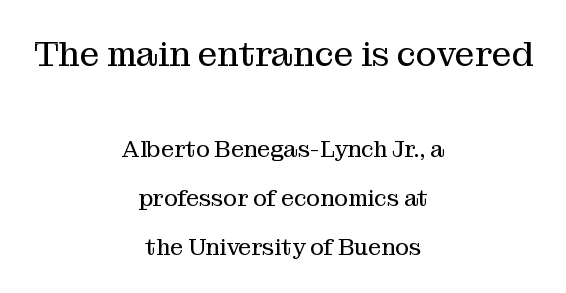
The image shows 35 px regular-weight serif type, upright; set centered, loose line spacing (2.13x), normal letter spacing, not underlined; the first (top) block is 1.52x larger; medium stroke contrast and a medium x-height.
